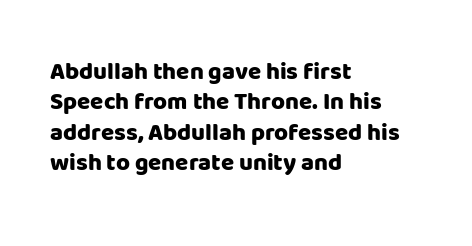
{"italic": "no", "bold": "yes", "underline": "no", "align": "left", "line_spacing": "normal", "line_spacing_ratio": 1.27, "letter_spacing": "normal", "letter_spacing_em": 0.0, "glyph_px": 24}
